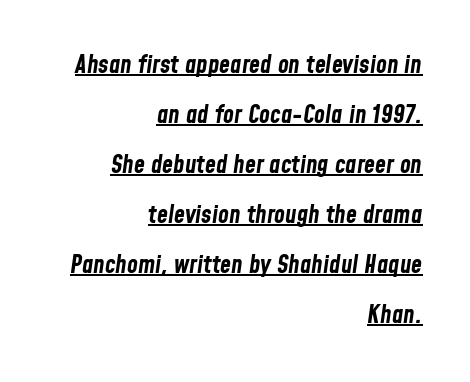
Strong, thick strokes mark this as bold type. Widely set lines give the paragraph a tall, airy silhouette. All the whitespace from short lines collects on the left. A typesetter would mark this as italic.
